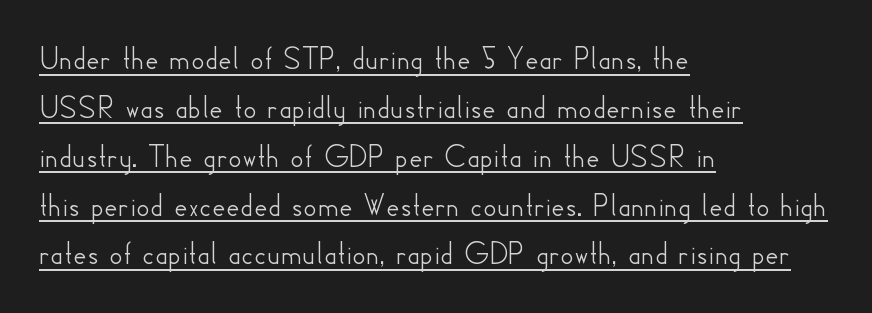
The image shows 33 px sans-serif type, upright; set left-aligned, normal line spacing (1.48x), normal letter spacing, underlined; low stroke contrast and a small x-height.
